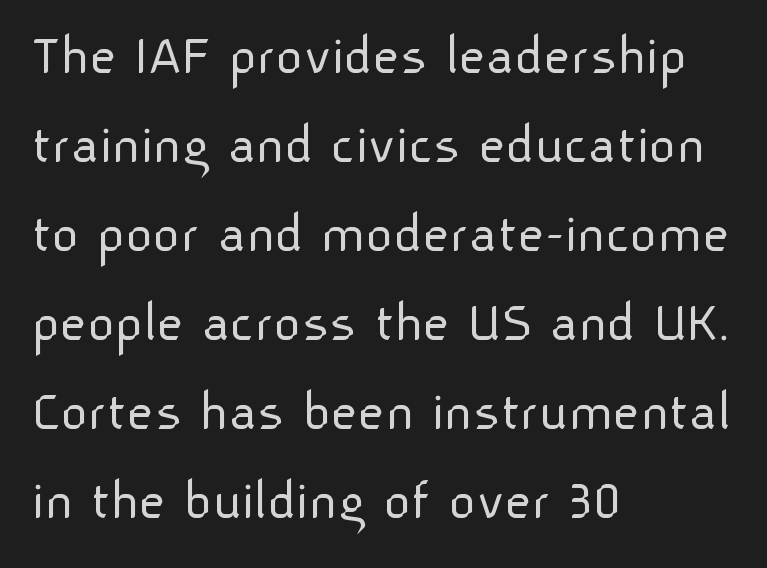
The image shows 59 px light sans-serif type, upright; set left-aligned, normal line spacing (1.51x), normal letter spacing, not underlined; low stroke contrast and a medium x-height.
